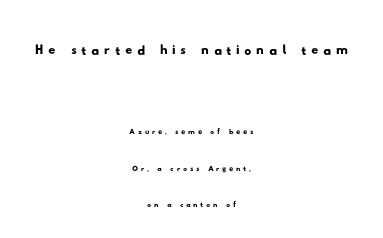
The image shows 35 px wide sans-serif type; set centered, line spacing 1.83x, not underlined; the first (top) block is 1.75x larger; low stroke contrast and a small x-height.
